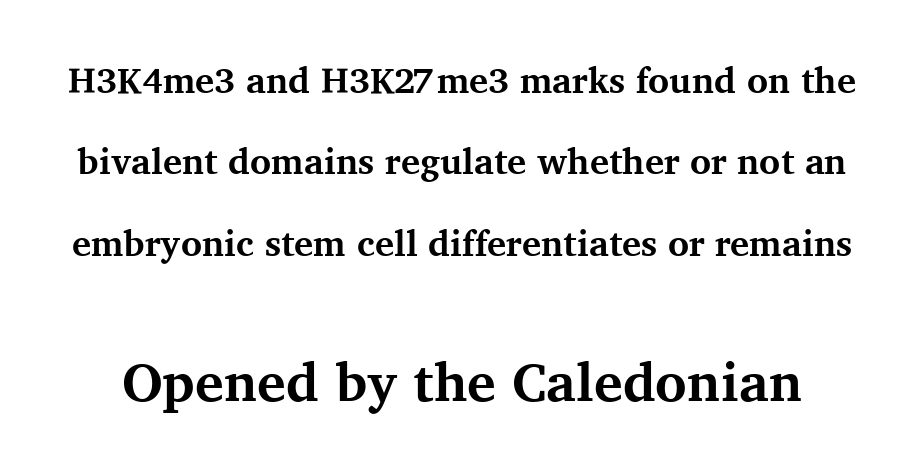
Each letter's strokes conclude with small projecting serifs. The type sits square on the baseline with zero lean. You'd pick this weight for a headline — it's a proper bold. Compared with typical body copy, the letter spacing here is the same. Descenders hang freely into open space.
